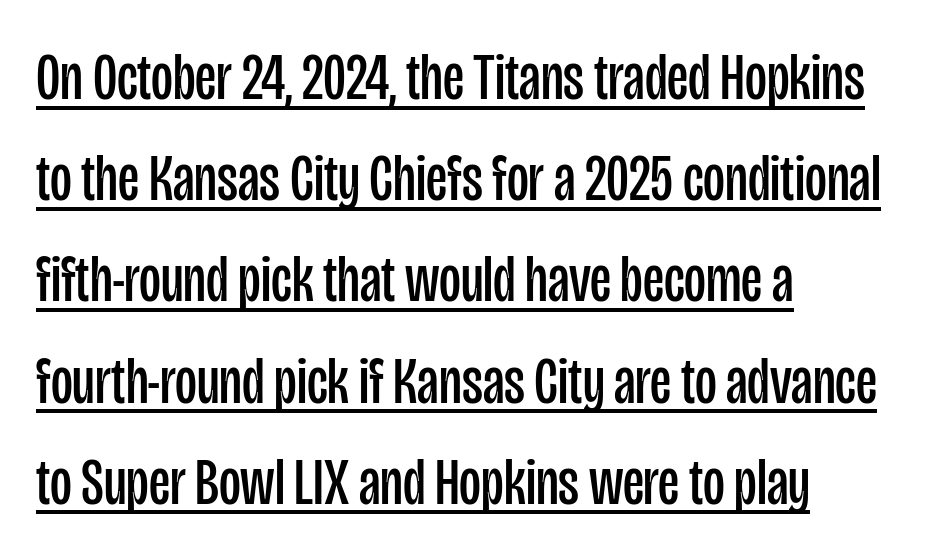
The image shows 67 px regular-weight, condensed sans-serif type, upright; set left-aligned, normal line spacing (1.51x), normal letter spacing, underlined; low stroke contrast and a large x-height.
